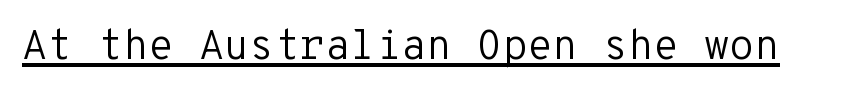
Here the designer chose a console-style face with uniform glyph widths. The designer went with a sans here, leaving each stem footless. Posture: upright roman. Default kerning and tracking; the words read as compact shapes. The face looks like a standard text weight, possibly lighter.
